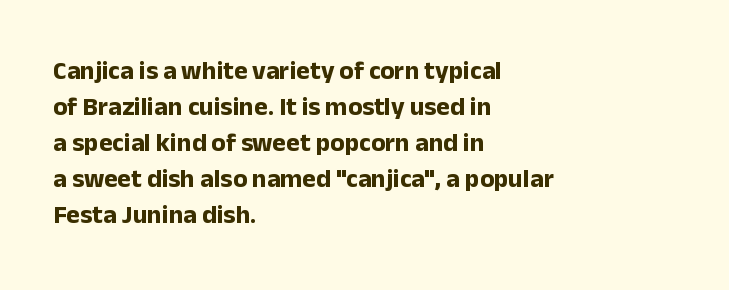
{"italic": "no", "bold": "yes", "underline": "no", "align": "left", "line_spacing": "normal", "line_spacing_ratio": 1.38, "letter_spacing": "normal", "letter_spacing_em": 0.0, "glyph_px": 26}
